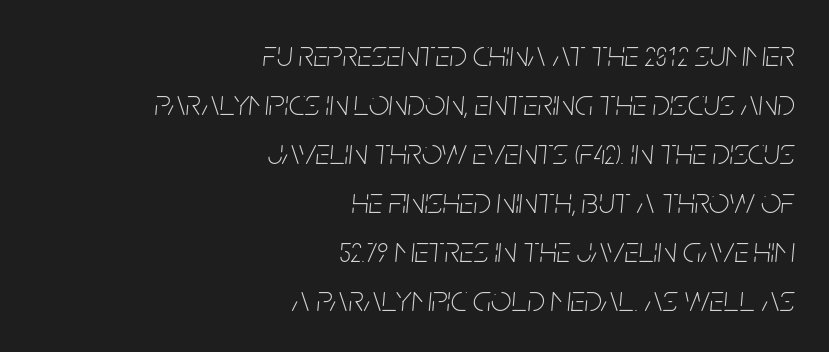
Q: Is the text bold? A: No.
Q: Is the text italic (slanted)? A: Yes, it leans right by about 5 degrees.
Q: Is the text underlined? A: No.
Q: How is the paragraph aligned? A: Right-aligned.
Q: Is the spacing between letters normal or unusually wide? A: Normal.
Q: Is the spacing between lines tight, normal or loose? A: Normal.
Q: Width (condensed, normal, or wide)? A: Condensed.
Q: Stroke contrast? A: Low.
Q: x-height? A: Large.
Q: Monospaced? A: No.
